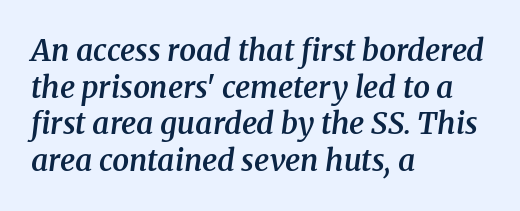
Q: Is the text bold? A: Semi-bold.
Q: Is the text italic (slanted)? A: Yes, it leans right by about 8 degrees.
Q: Is the typeface a serif or a sans-serif typeface? A: Serif.
Q: Is the text underlined? A: No.
Q: How is the paragraph aligned? A: Left-aligned.
Q: Is the spacing between letters normal or unusually wide? A: Normal.
Q: Width (condensed, normal, or wide)? A: Normal.
Q: Stroke contrast? A: Medium.
Q: x-height? A: Medium.
Q: Monospaced? A: No.
